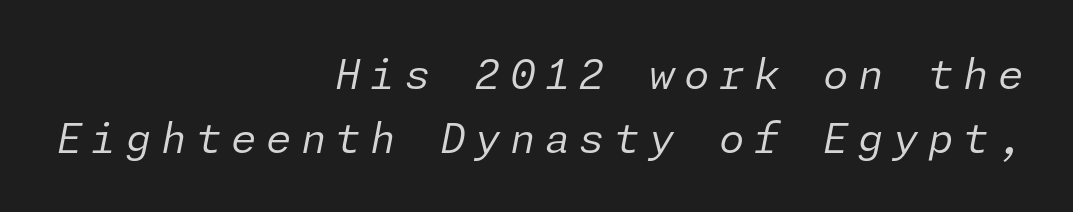
Q: Is the text bold? A: No.
Q: Is the text italic (slanted)? A: Yes, it leans right by about 11 degrees.
Q: Is the text underlined? A: No.
Q: How is the paragraph aligned? A: Right-aligned.
Q: Is the spacing between letters normal or unusually wide? A: Unusually wide.
Q: Is the spacing between lines tight, normal or loose? A: Normal.
Q: Width (condensed, normal, or wide)? A: Normal.
Q: Stroke contrast? A: Low.
Q: x-height? A: Medium.
